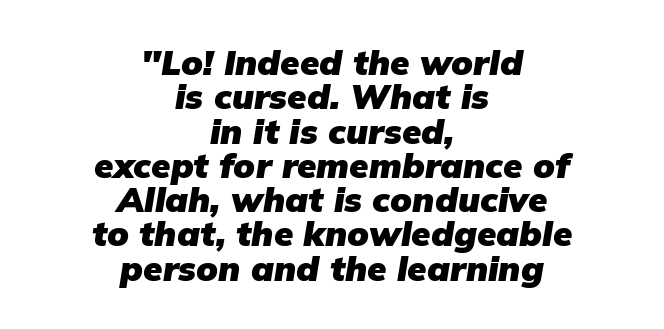
{"italic": "yes", "lean": "right", "slant_degrees": 9, "bold": "yes", "weight": "heavy", "width": "normal", "stroke_contrast": "low", "x_height": "medium", "monospaced": "no", "underline": "no", "align": "center", "line_spacing": "tight", "line_spacing_ratio": 0.98, "letter_spacing": "normal", "letter_spacing_em": 0.0, "glyph_px": 35}
